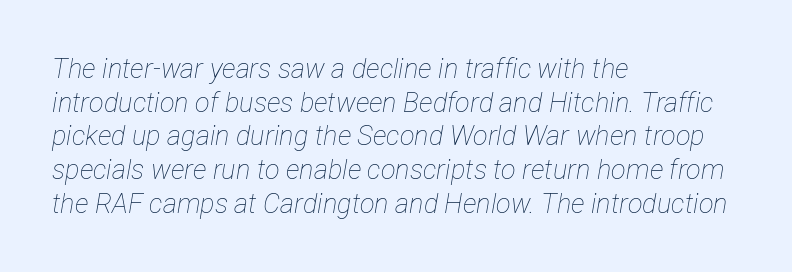
The image shows 27 px text type, italic (leaning right); set left-aligned, normal line spacing (1.25x), normal letter spacing, not underlined.
